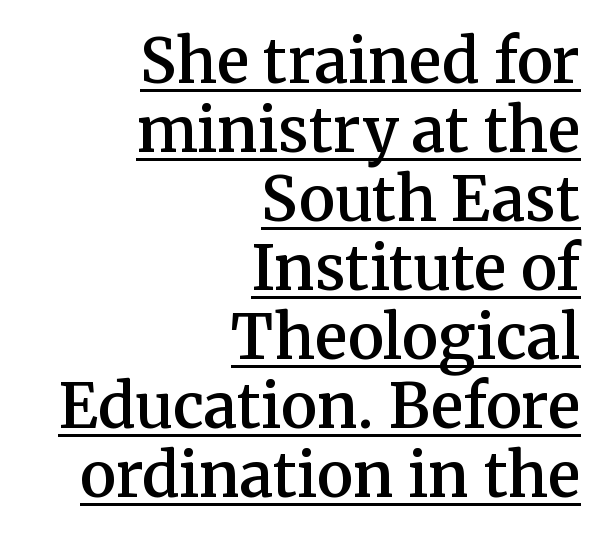
The specimen reads as upright at a glance. The setting favours the right margin, as signatures and pull-quotes sometimes do. Old-style or modern, the face here clearly has serifs. The letters advance in unequal steps, a hallmark of proportional type. Like a heading marked for emphasis, these lines bear an underscore. Summary of vertical rhythm: compact, with narrow interline spacing.
